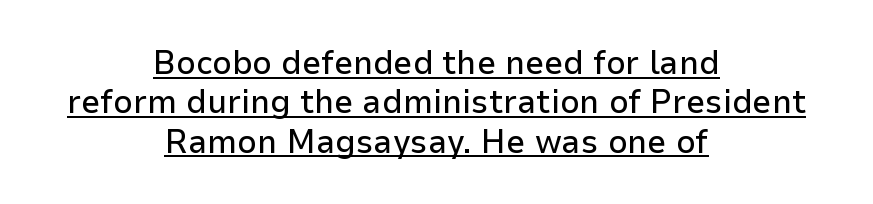
Q: Is the text italic (slanted)? A: No, it is upright.
Q: Is the typeface a serif or a sans-serif typeface? A: Sans-serif.
Q: Is the text underlined? A: Yes.
Q: How is the paragraph aligned? A: Centered.
Q: Is the spacing between letters normal or unusually wide? A: Normal.
Q: Width (condensed, normal, or wide)? A: Normal.
Q: Stroke contrast? A: Low.
Q: x-height? A: Medium.
Q: Monospaced? A: No.
